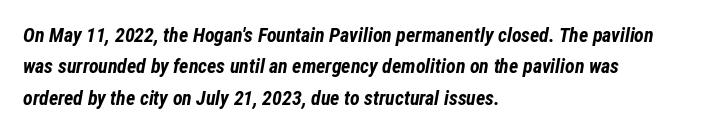
{"italic": "yes", "lean": "right", "slant_degrees": 12, "bold": "yes", "underline": "no", "align": "left", "line_spacing": "normal", "line_spacing_ratio": 1.57, "letter_spacing": "normal", "letter_spacing_em": 0.0, "glyph_px": 20}
